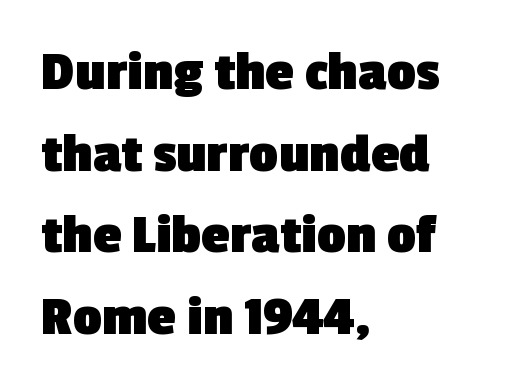
Q: Is the text bold? A: Yes.
Q: Is the typeface a serif or a sans-serif typeface? A: Sans-serif.
Q: Is the text underlined? A: No.
Q: How is the paragraph aligned? A: Left-aligned.
Q: Is the spacing between letters normal or unusually wide? A: Normal.
Q: Is the spacing between lines tight, normal or loose? A: Normal.
Q: Width (condensed, normal, or wide)? A: Normal.
Q: x-height? A: Medium.
Q: Monospaced? A: No.
